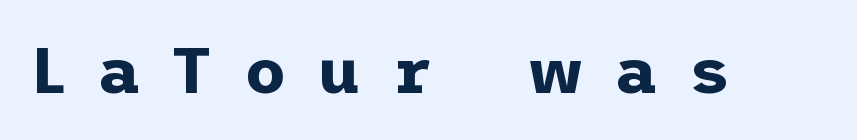
Are there feet on the stems? There aren't — it's a sans. Strokes here are thick enough to call this a true bold. Underlining? Definitely not there. When letters stand straight like this, we call the style roman or upright. Look at the tracking — it's clearly loosened, letters drifting apart.
